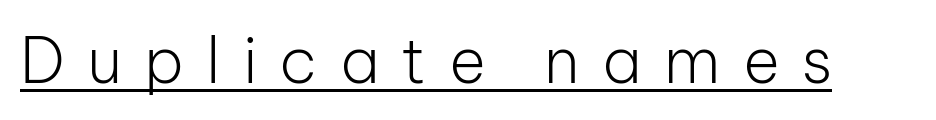
The image shows 63 px light sans-serif type, upright; set unusually wide letter spacing (+0.35 em), underlined; low stroke contrast and a medium x-height.
